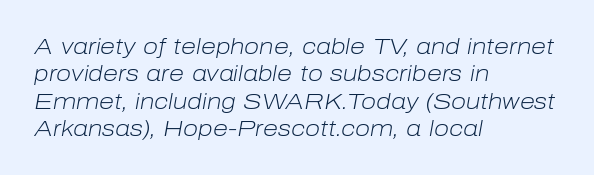
Q: Is the text bold? A: No.
Q: Is the text italic (slanted)? A: Yes, it leans right by about 10 degrees.
Q: Is the text underlined? A: No.
Q: How is the paragraph aligned? A: Left-aligned.
Q: Is the spacing between letters normal or unusually wide? A: Normal.
